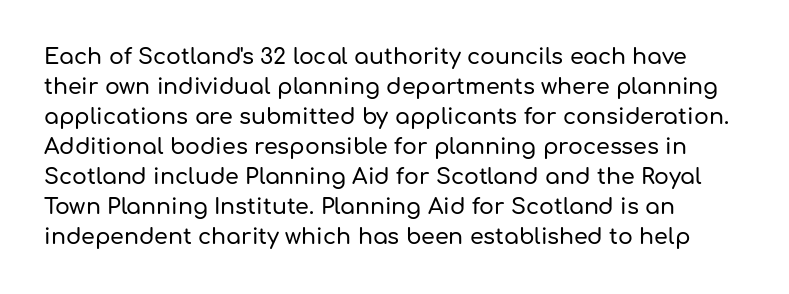
{"italic": "no", "underline": "no", "line_spacing": "normal", "line_spacing_ratio": 1.36, "letter_spacing": "normal", "letter_spacing_em": 0.0, "glyph_px": 22}
